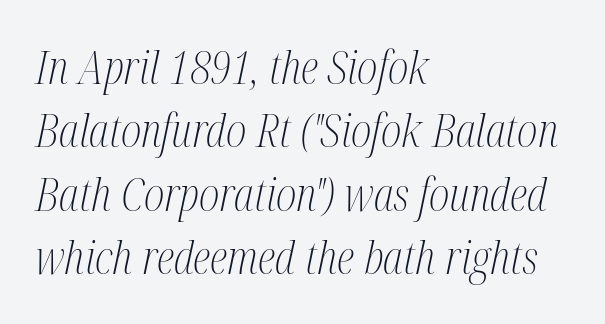
Examine the stroke ends and you'll spot serifs. The passage shown leans; its letterforms are oblique. Compared with typical body copy, the letter spacing here is the same. The rendering uses natural spacing where letterforms have individual widths. Compared with typical paragraphs, the rows here are spaced about the same. A bare baseline throughout the passage.
